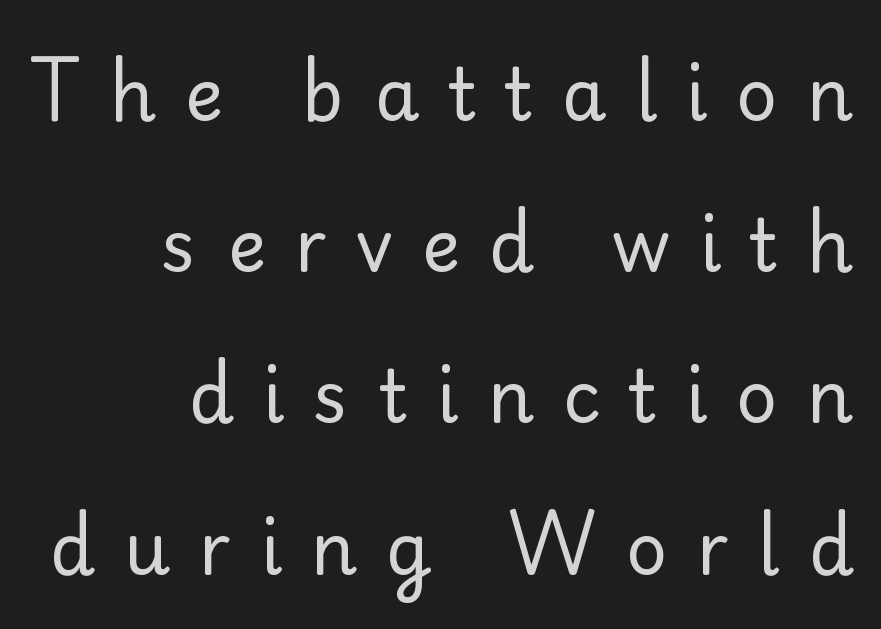
{"serif": "no", "italic": "no", "bold": "no", "weight": "regular", "width": "normal", "stroke_contrast": "low", "x_height": "small", "monospaced": "no", "underline": "no", "align": "right", "line_spacing": "loose", "line_spacing_ratio": 2.1, "letter_spacing": "wide", "letter_spacing_em": 0.4, "glyph_px": 72}
